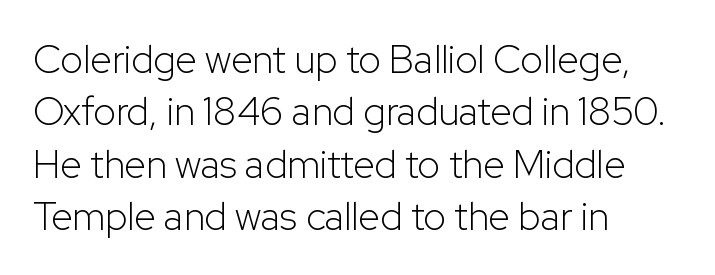
Does extra space separate the letters? No, they use regular spacing. A typesetter would mark this as roman, not italic. The line-height multiplier appears to be the usual default. This rendering features lettering with no underline.
